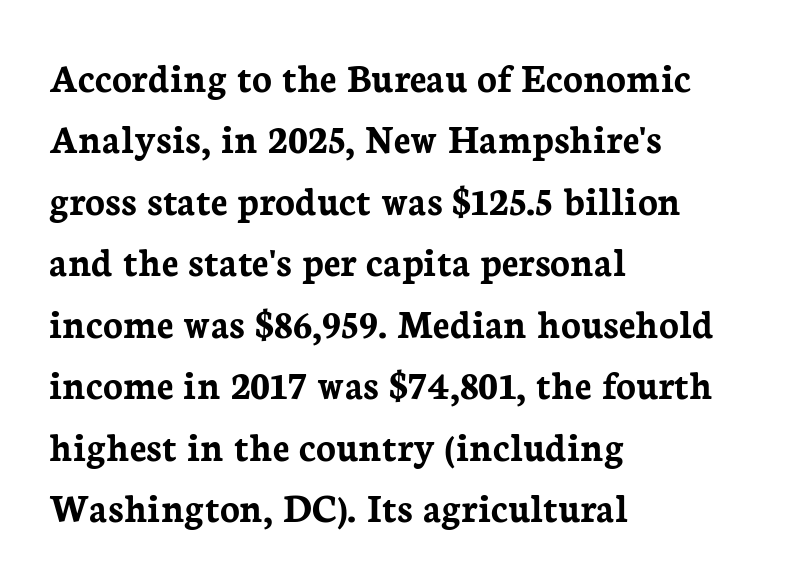
Short and long lines alike share a common starting point at left. Varying glyph widths throughout — classic text-font behaviour. Each new line begins a customary step beneath the previous one. Nothing unusual about the tracking: characters are spaced as the font intends.
